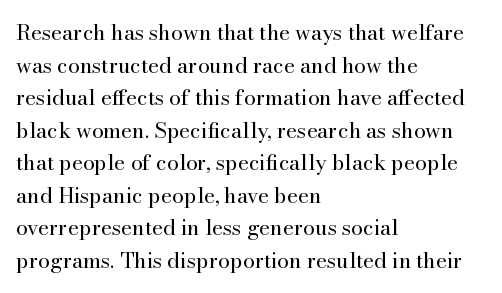
The image shows 21 px text type, upright; set left-aligned, normal line spacing (1.55x), normal letter spacing, not underlined.
